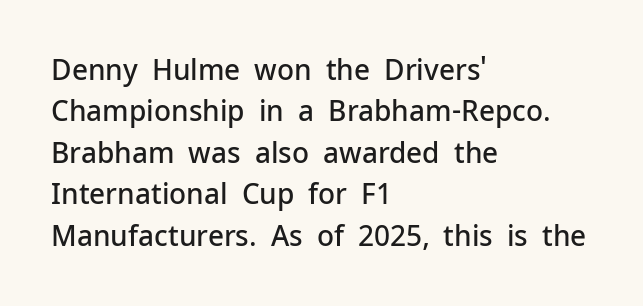
The image shows 28 px semibold sans-serif type, upright; set left-aligned, normal line spacing (1.48x), normal letter spacing, not underlined; low stroke contrast and a medium x-height.
